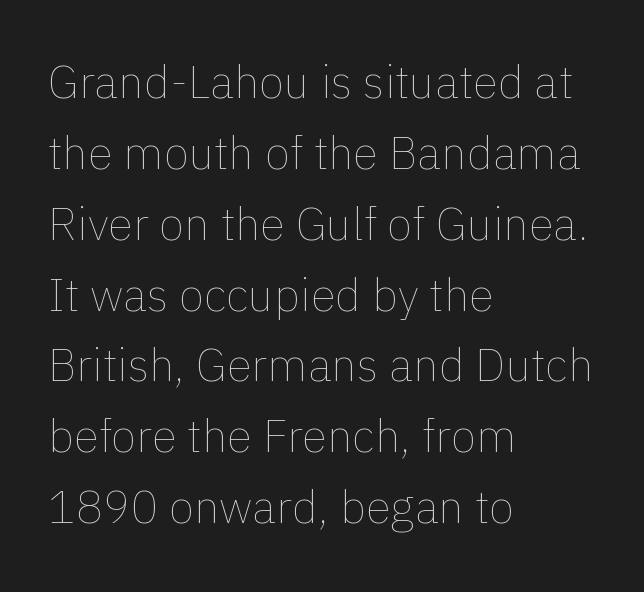
Q: Is the text bold? A: No.
Q: Is the text italic (slanted)? A: No, it is upright.
Q: Is the text underlined? A: No.
Q: How is the paragraph aligned? A: Left-aligned.
Q: Is the spacing between letters normal or unusually wide? A: Normal.
Q: Is the spacing between lines tight, normal or loose? A: Normal.
Q: Width (condensed, normal, or wide)? A: Normal.
Q: Stroke contrast? A: Low.
Q: x-height? A: Medium.
Q: Monospaced? A: No.
